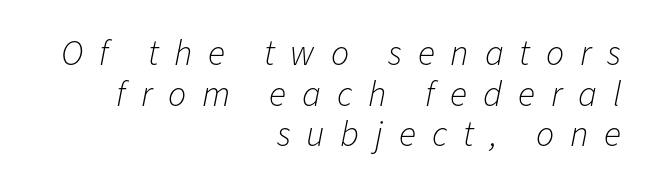
{"italic": "yes", "lean": "right", "slant_degrees": 11, "bold": "no", "weight": "light", "width": "normal", "stroke_contrast": "low", "x_height": "medium", "monospaced": "no", "underline": "no", "align": "right", "line_spacing": "tight", "line_spacing_ratio": 1.13, "letter_spacing": "wide", "letter_spacing_em": 0.44, "glyph_px": 36}
